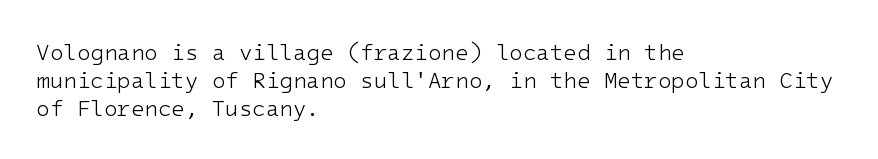
The image shows 22 px text type, upright; set left-aligned, normal line spacing (1.27x), normal letter spacing, not underlined.
